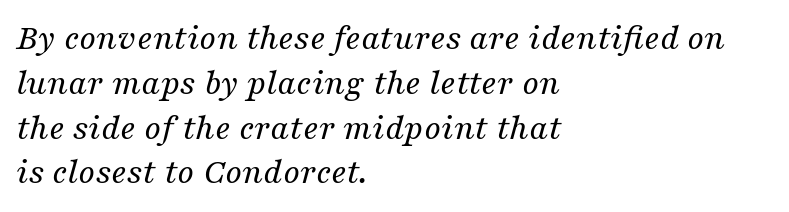
Notice how the stems are inclined rather than vertical — that's the hallmark of italics. Short note: letters normally spaced. Varying glyph widths throughout — classic text-font behaviour. Every row of glyphs begins at an identical x-position on the left. Nothing heavy about these letters — not bold at all.
